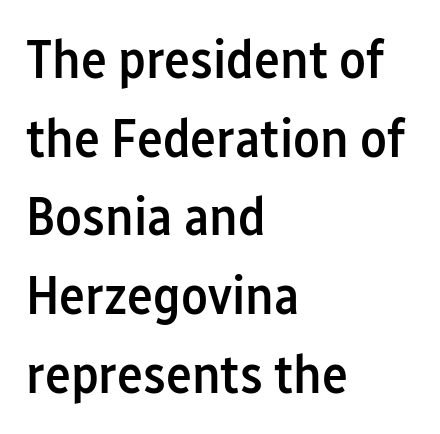
Compared with a centered layout, this one pins lines to the left instead. The text was rendered using a sans face with plain stroke endings. Underline: absent. No extra tracking has been applied to these lines.
